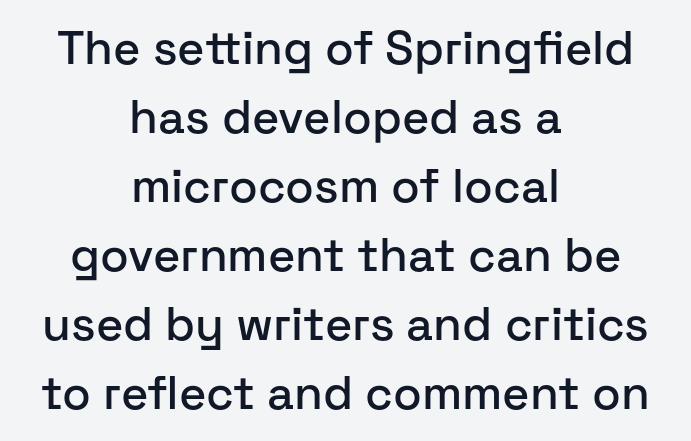
The image shows 47 px sans-serif type, upright; set centered, normal line spacing (1.47x), normal letter spacing, not underlined; low stroke contrast and a medium x-height.
